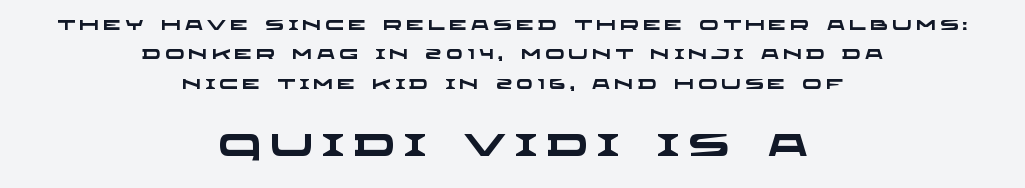
{"serif": "no", "bold": "yes", "weight": "heavy", "width": "wide", "stroke_contrast": "low", "x_height": "large", "monospaced": "no", "underline": "no", "align": "center", "line_spacing": "loose", "line_spacing_ratio": 2.1, "letter_spacing": "wide", "letter_spacing_em": 0.3, "larger_block": "second", "size_ratio": 2.21, "glyph_px": 31}
